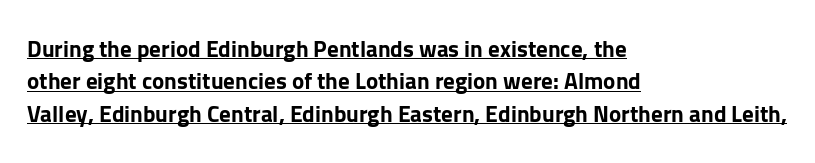
{"italic": "no", "bold": "yes", "underline": "yes", "align": "left", "line_spacing": "normal", "line_spacing_ratio": 1.41, "letter_spacing": "normal", "letter_spacing_em": 0.0, "glyph_px": 23}
